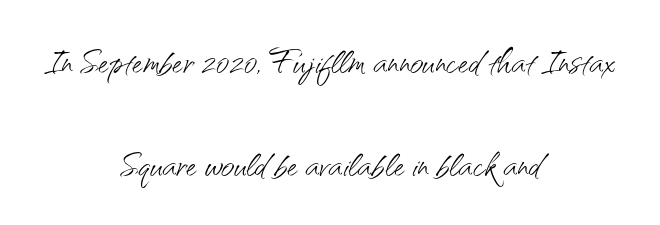
{"serif": "no", "bold": "no", "weight": "light", "width": "normal", "stroke_contrast": "medium", "x_height": "small", "monospaced": "no", "underline": "no", "align": "center", "line_spacing": "loose", "line_spacing_ratio": 2.24, "letter_spacing": "normal", "letter_spacing_em": 0.0, "glyph_px": 46}
